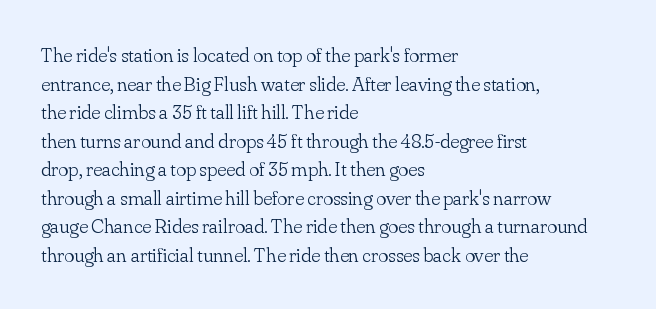
Line beginnings align vertically; line endings do not. Whoever set this chose a conventional vertical rhythm. Stroke mass is kept to a normal reading level or below. Nobody touched the tracking dial on this one.
